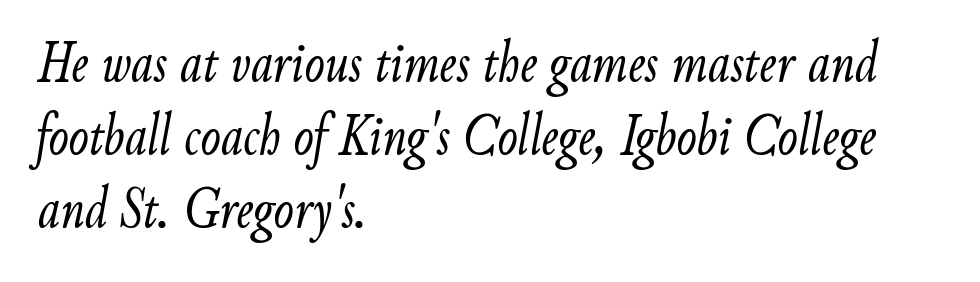
The image shows 60 px light, condensed type, italic (leaning right); set left-aligned, line spacing 1.22x, normal letter spacing, not underlined; low stroke contrast and a small x-height.
